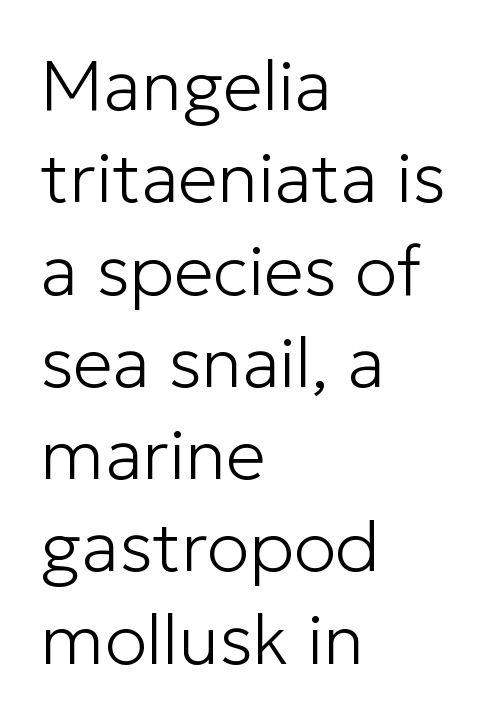
The image shows 71 px light sans-serif type, upright; set left-aligned, normal line spacing (1.3x), normal letter spacing, not underlined; low stroke contrast and a medium x-height.
